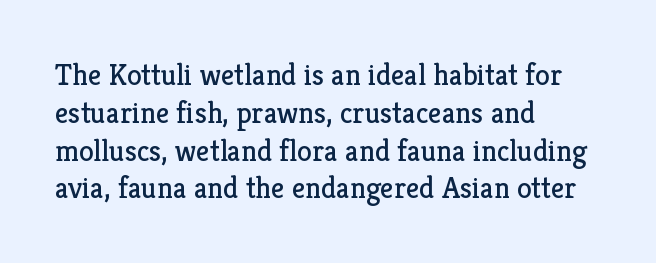
No heavy texture on the line: the type isn't bold. Compared with a centered layout, this one pins lines to the left instead. These lines keep a tight, regular rhythm from letter to letter. This sample uses a serif face.
